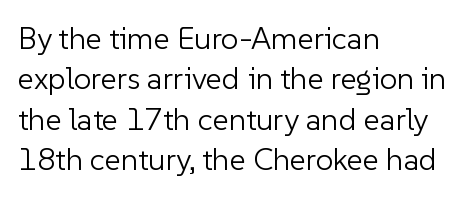
The image shows 31 px light sans-serif type, upright; set left-aligned, normal line spacing (1.3x), normal letter spacing, not underlined; low stroke contrast and a medium x-height.
